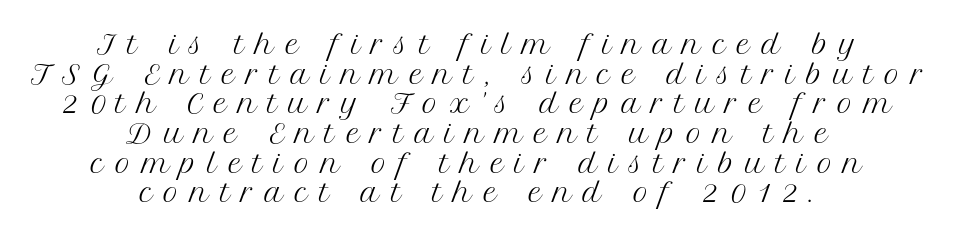
{"bold": "no", "underline": "no", "align": "center", "line_spacing": "tight", "line_spacing_ratio": 1.14, "letter_spacing": "wide", "letter_spacing_em": 0.43, "glyph_px": 26}
